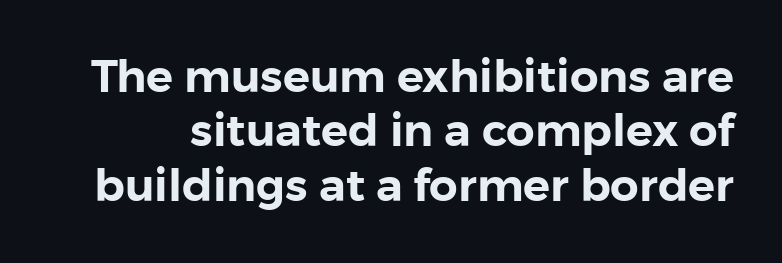
The type family on display is of the sans-serif kind. Quick note: underline off. In terms of letterspacing, this is plain default setting. This sample has the flowing, uneven cadence of proportional lettering. Every stem runs plumb, perpendicular to the baseline.
